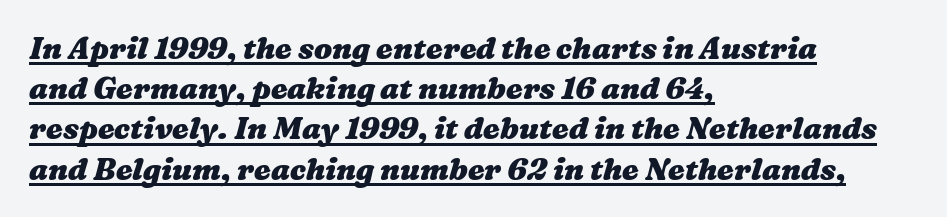
The image shows 30 px heavy, wide type; set left-aligned, normal line spacing (1.34x), normal letter spacing, underlined; medium stroke contrast and a medium x-height.
